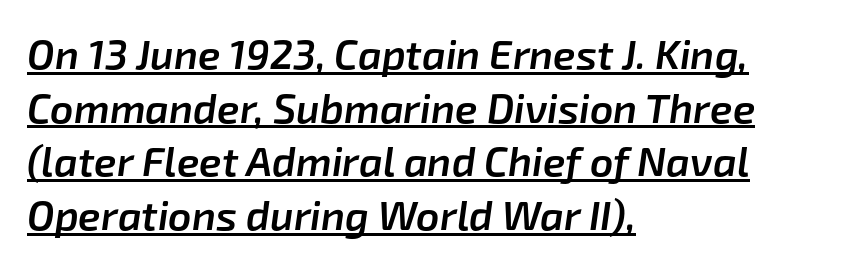
{"italic": "yes", "lean": "right", "slant_degrees": 8, "bold": "semi", "weight": "semibold", "width": "normal", "stroke_contrast": "low", "x_height": "medium", "monospaced": "no", "underline": "yes", "align": "left", "line_spacing": "normal", "line_spacing_ratio": 1.31, "letter_spacing": "normal", "letter_spacing_em": 0.0, "glyph_px": 41}
